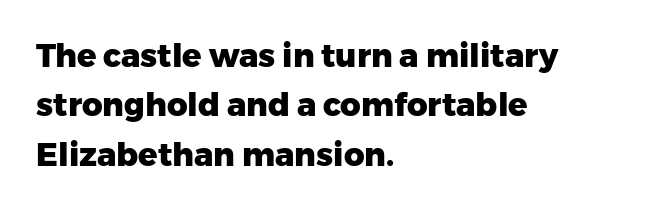
Q: Is the text bold? A: Yes.
Q: Is the text italic (slanted)? A: No, it is upright.
Q: Is the typeface a serif or a sans-serif typeface? A: Sans-serif.
Q: Is the text underlined? A: No.
Q: How is the paragraph aligned? A: Left-aligned.
Q: Is the spacing between letters normal or unusually wide? A: Normal.
Q: Is the spacing between lines tight, normal or loose? A: Normal.
Q: Width (condensed, normal, or wide)? A: Normal.
Q: Stroke contrast? A: Low.
Q: x-height? A: Medium.
Q: Monospaced? A: No.
